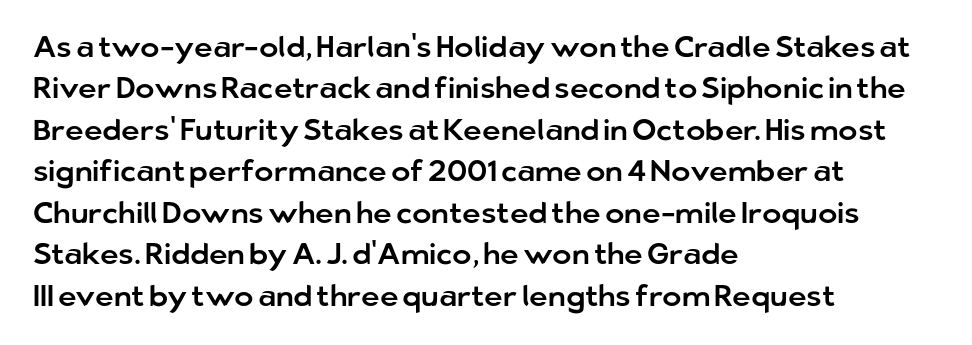
A student would call this left alignment; a typographer would say flush left, rag right. Are there feet on the stems? There aren't — it's a sans. This sample uses plain, unmodified letter spacing. Notice how descenders clear the ascenders below comfortably — that's standard leading. Spacing verdict: proportional, widths tailored to each character.
